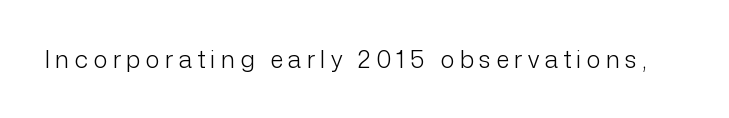
Q: Is the text bold? A: No.
Q: Is the text italic (slanted)? A: No, it is upright.
Q: Is the text underlined? A: No.
Q: Is the spacing between letters normal or unusually wide? A: Unusually wide.
